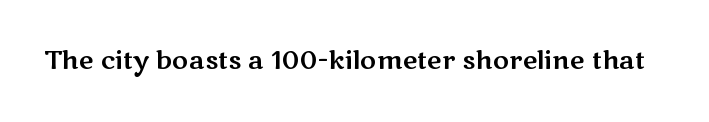
The image shows 25 px text type, upright; set normal letter spacing, not underlined.
